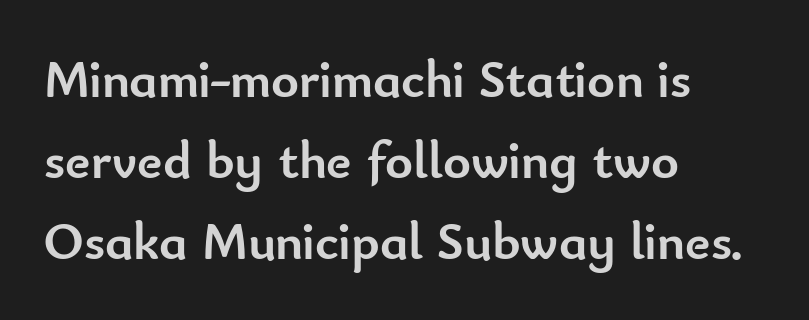
The image shows 53 px semibold sans-serif type, upright; set left-aligned, normal line spacing (1.53x), normal letter spacing, not underlined; low stroke contrast and a small x-height.
